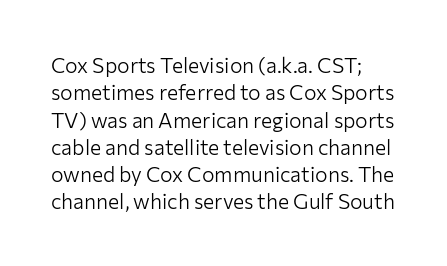
Reading down the block, your eye returns to a fixed left position each line. The weight tops out at a normal text grade. Interline gaps are of average width in this sample. The letters sit at their default tracking, neither squeezed nor spread.
